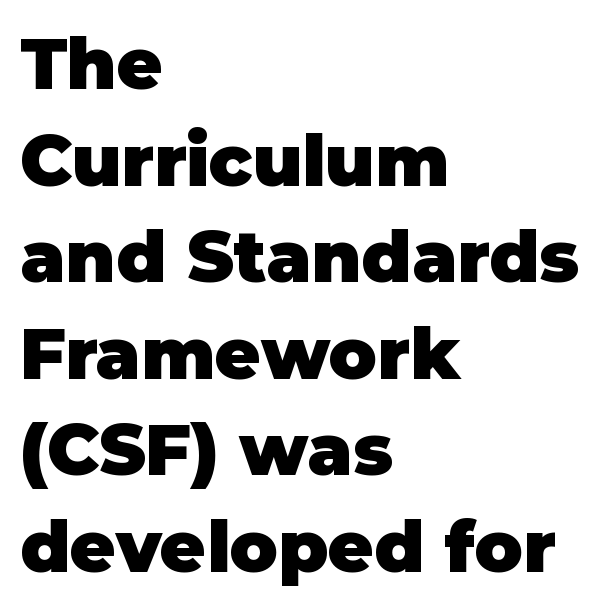
{"serif": "no", "italic": "no", "bold": "yes", "weight": "heavy", "width": "normal", "stroke_contrast": "low", "x_height": "large", "monospaced": "no", "underline": "no", "align": "left", "line_spacing": "normal", "line_spacing_ratio": 1.36, "letter_spacing": "normal", "letter_spacing_em": 0.0, "glyph_px": 71}
